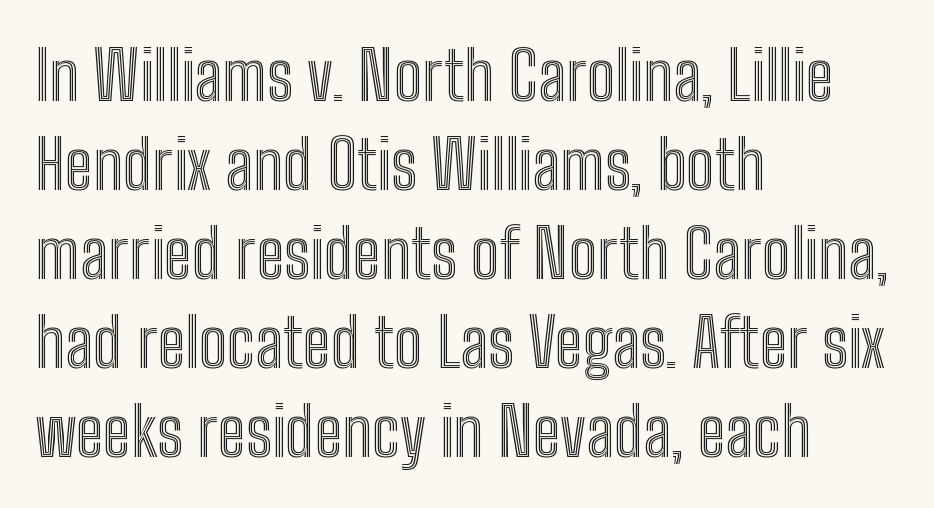
Lines of text with bare space underneath. This sample has the flowing, uneven cadence of proportional lettering. Unlike italic type, these characters show no tilt at all. Compared with typical paragraphs, the rows here are spaced about the same. The letters sit at their default tracking, neither squeezed nor spread.
